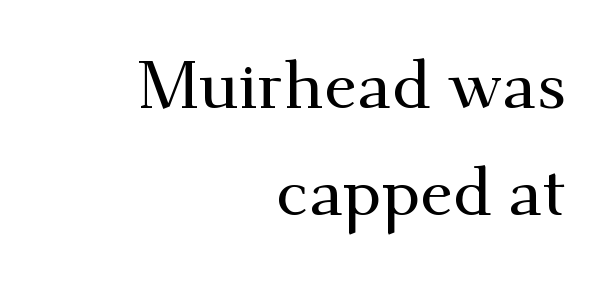
Is this a fixed-width face? No — the glyphs have proportional, varying widths. Tracking value appears to be zero — textbook default spacing. The typeface chosen for these lines features serifs. Ascenders rise straight up at ninety degrees.
